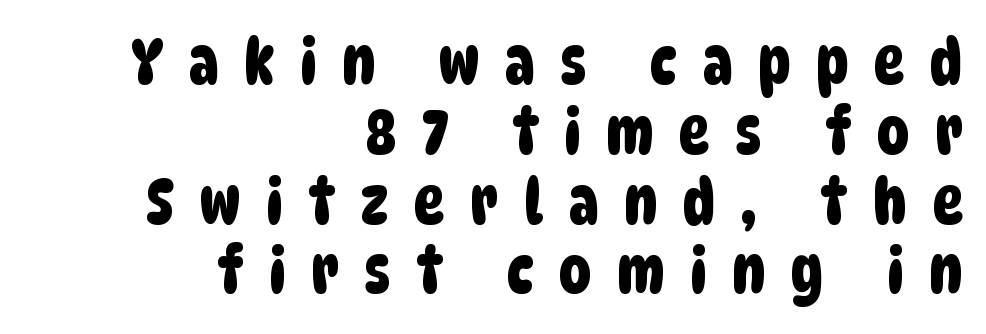
The image shows 64 px condensed sans-serif type; set right-aligned, tight line spacing (1.09x), unusually wide letter spacing (+0.4 em), not underlined; low stroke contrast and a large x-height.
